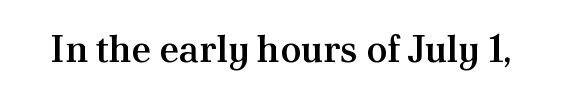
In terms of letterform style, serifs are clearly present. Standard letterfit; no display-style spreading of the glyphs. Glance below the letters and you will spot only blank space. This is the regular roman posture of the typeface.
